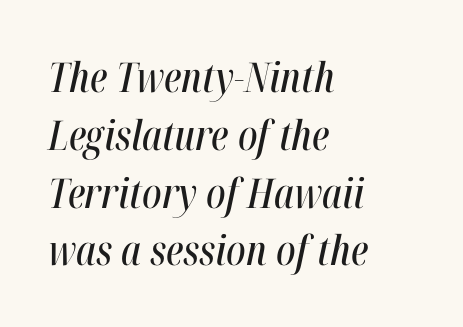
{"italic": "yes", "lean": "right", "slant_degrees": 12, "width": "condensed", "stroke_contrast": "high", "x_height": "medium", "monospaced": "no", "underline": "no", "align": "left", "line_spacing": "normal", "line_spacing_ratio": 1.41, "letter_spacing": "normal", "letter_spacing_em": 0.0, "glyph_px": 41}
